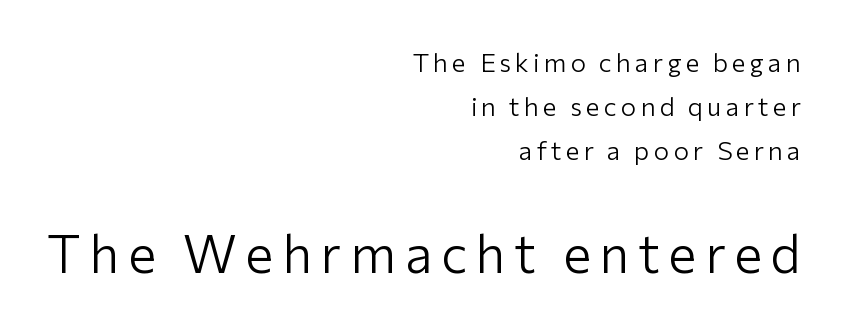
{"serif": "no", "italic": "no", "bold": "no", "weight": "light", "width": "normal", "stroke_contrast": "low", "x_height": "medium", "monospaced": "no", "underline": "no", "align": "right", "line_spacing": "normal", "line_spacing_ratio": 1.69, "larger_block": "second", "size_ratio": 2.04, "glyph_px": 53}
